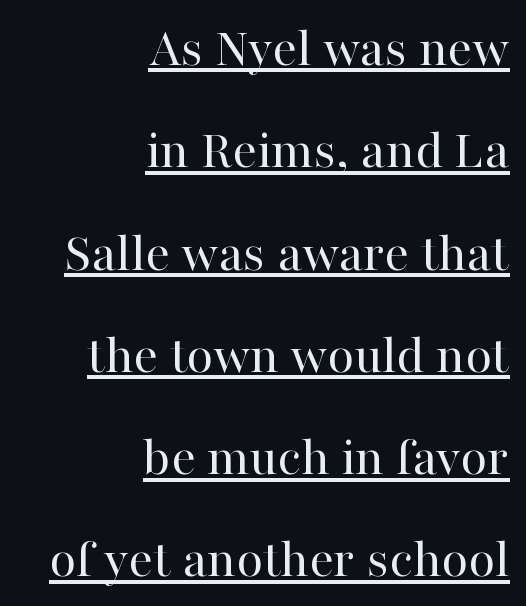
The image shows 55 px regular-weight serif type, upright; set right-aligned, line spacing 1.86x, normal letter spacing, underlined; high stroke contrast and a medium x-height.
